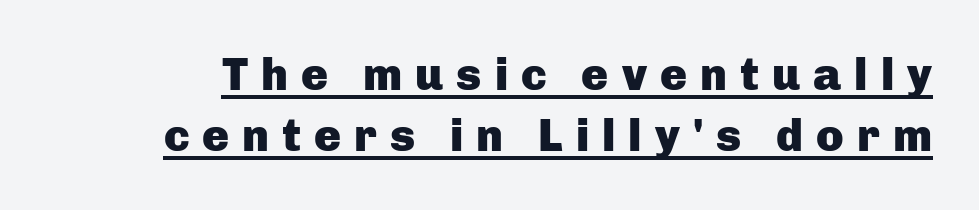
Q: Is the text bold? A: Yes.
Q: Is the text italic (slanted)? A: No, it is upright.
Q: Is the typeface a serif or a sans-serif typeface? A: Sans-serif.
Q: Is the text underlined? A: Yes.
Q: Is the spacing between letters normal or unusually wide? A: Unusually wide.
Q: Is the spacing between lines tight, normal or loose? A: Normal.
Q: Width (condensed, normal, or wide)? A: Normal.
Q: Stroke contrast? A: Low.
Q: x-height? A: Medium.
Q: Monospaced? A: No.
